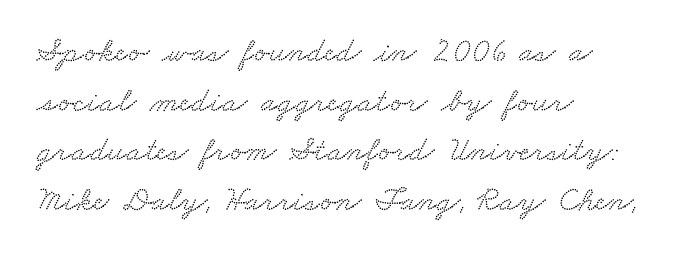
{"serif": "yes", "width": "wide", "stroke_contrast": "low", "x_height": "small", "monospaced": "no", "underline": "no", "align": "left", "line_spacing": "normal", "line_spacing_ratio": 1.46, "letter_spacing": "normal", "letter_spacing_em": 0.0, "glyph_px": 34}
